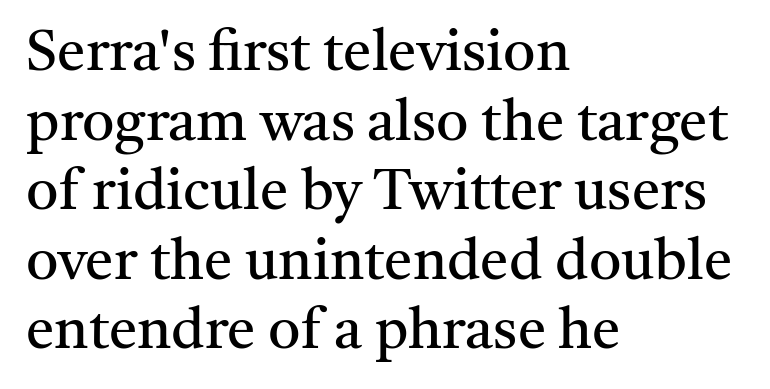
Q: Is the text bold? A: No.
Q: Is the text italic (slanted)? A: No, it is upright.
Q: Is the typeface a serif or a sans-serif typeface? A: Serif.
Q: Is the text underlined? A: No.
Q: How is the paragraph aligned? A: Left-aligned.
Q: Is the spacing between letters normal or unusually wide? A: Normal.
Q: Width (condensed, normal, or wide)? A: Normal.
Q: Stroke contrast? A: Medium.
Q: x-height? A: Medium.
Q: Monospaced? A: No.
